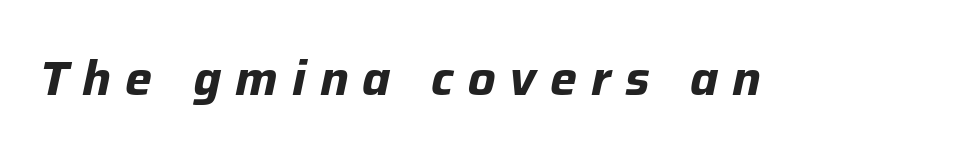
The image shows 48 px bold type, italic (leaning right); set unusually wide letter spacing (+0.29 em), not underlined; low stroke contrast and a medium x-height.
